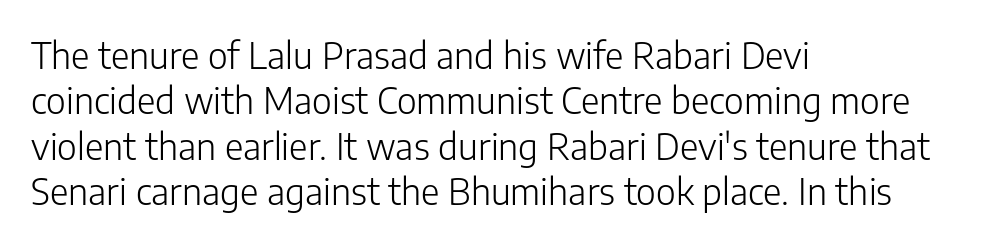
If you drew a ruler down the left edge, every line would touch it. The block of text has a typical density, with ordinary space between rows. Looks like regular typesetting: each glyph gets only the width it needs. The weight would be labelled regular, book, light, or lighter still.
